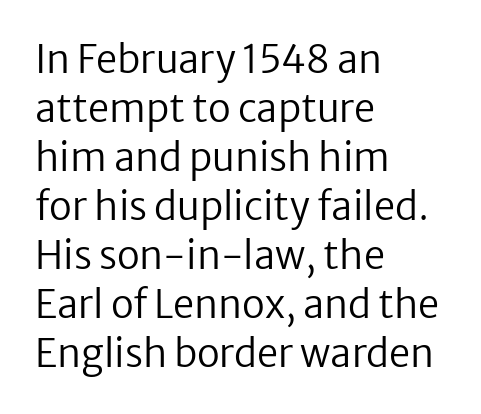
{"serif": "no", "italic": "no", "bold": "no", "weight": "regular", "width": "normal", "stroke_contrast": "low", "x_height": "medium", "monospaced": "no", "underline": "no", "align": "left", "line_spacing": "normal", "line_spacing_ratio": 1.29, "letter_spacing": "normal", "letter_spacing_em": 0.0, "glyph_px": 38}
